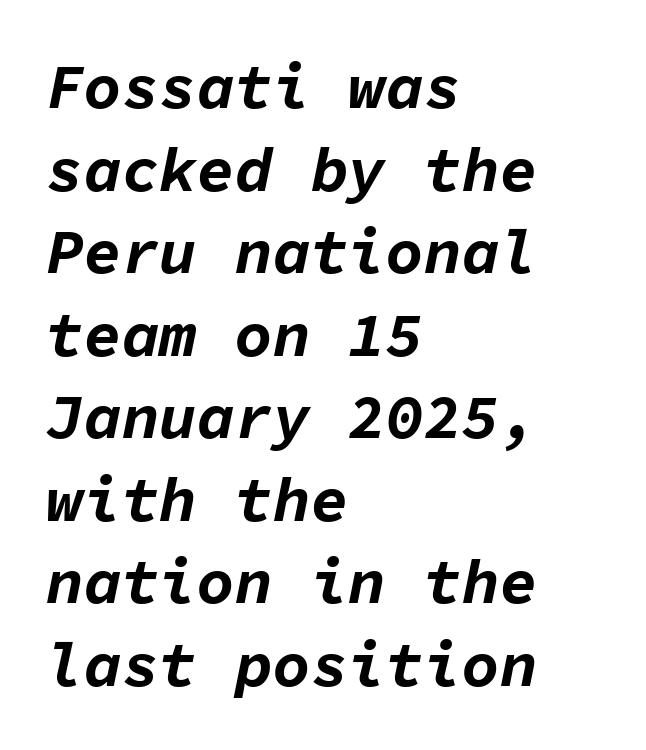
The image shows 63 px bold type, italic (leaning right), monospaced; set left-aligned, normal line spacing (1.31x), normal letter spacing, not underlined; low stroke contrast and a medium x-height.
